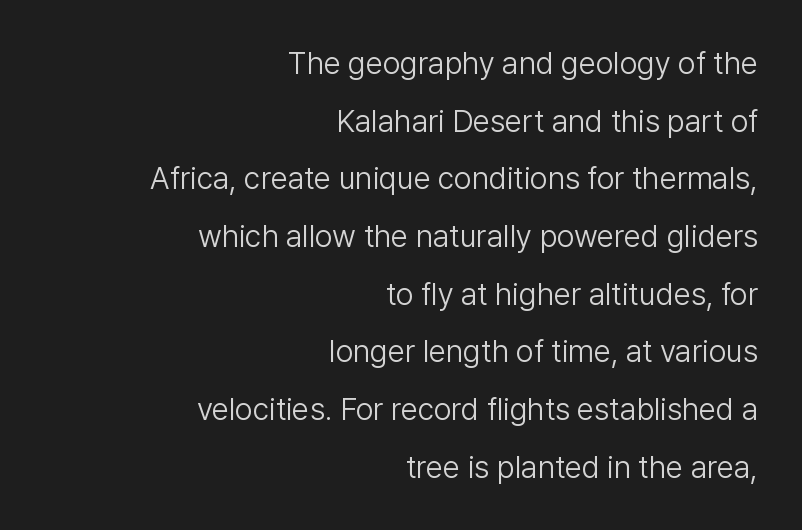
Q: Is the text bold? A: No.
Q: Is the text italic (slanted)? A: No, it is upright.
Q: Is the typeface a serif or a sans-serif typeface? A: Sans-serif.
Q: Is the text underlined? A: No.
Q: How is the paragraph aligned? A: Right-aligned.
Q: Is the spacing between letters normal or unusually wide? A: Normal.
Q: Width (condensed, normal, or wide)? A: Normal.
Q: Stroke contrast? A: Low.
Q: x-height? A: Medium.
Q: Monospaced? A: No.
